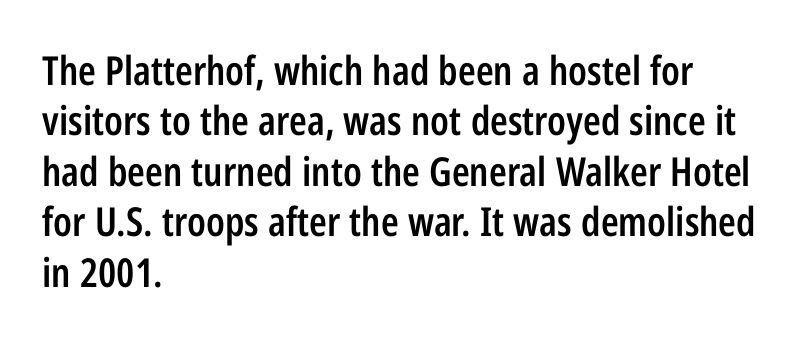
{"serif": "no", "italic": "no", "bold": "semi", "weight": "semibold", "width": "condensed", "stroke_contrast": "low", "x_height": "medium", "monospaced": "no", "underline": "no", "align": "left", "line_spacing": "normal", "line_spacing_ratio": 1.26, "letter_spacing": "normal", "letter_spacing_em": 0.0, "glyph_px": 40}
